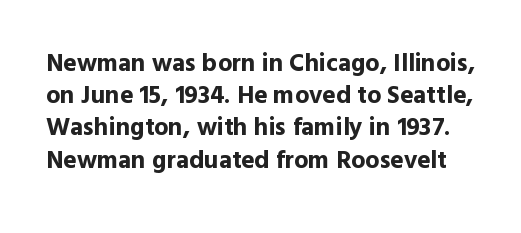
{"italic": "no", "bold": "yes", "underline": "no", "line_spacing": "normal", "line_spacing_ratio": 1.29, "letter_spacing": "normal", "letter_spacing_em": 0.0, "glyph_px": 25}
